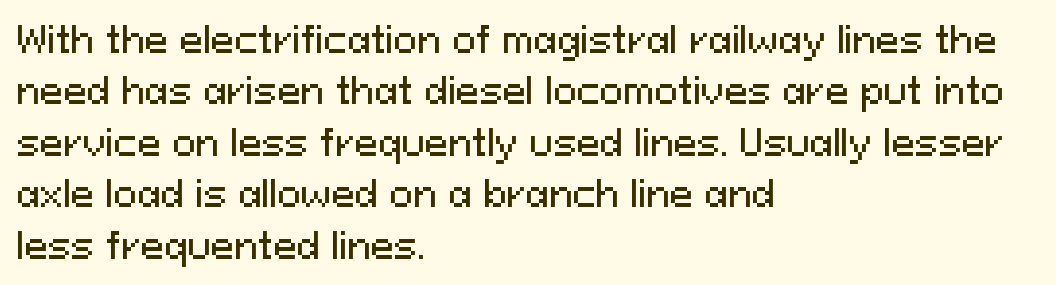
The image shows 35 px sans-serif type, upright; set left-aligned, normal line spacing (1.47x), normal letter spacing, not underlined; medium stroke contrast and a medium x-height.
